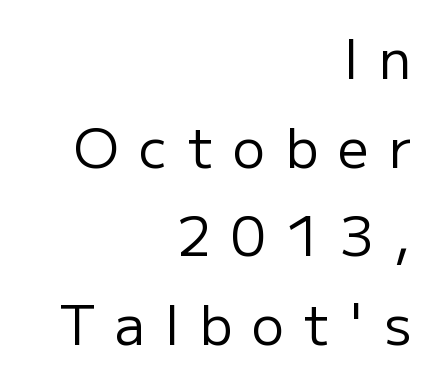
The image shows 54 px regular-weight sans-serif type, upright; set right-aligned, normal line spacing (1.64x), unusually wide letter spacing (+0.37 em), not underlined; low stroke contrast and a medium x-height.
